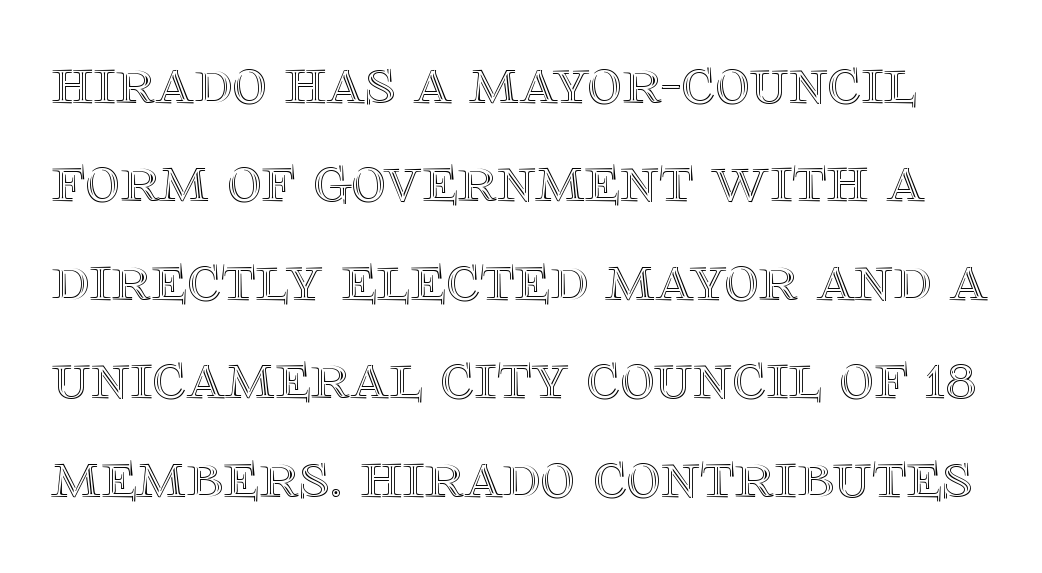
Spacing verdict: proportional, widths tailored to each character. The foot of each line stays bare and open. Spacing between characters is what you'd get straight out of the box. The leading is moderate, giving the passage an even texture. Italic: no, the glyphs are upright roman.
